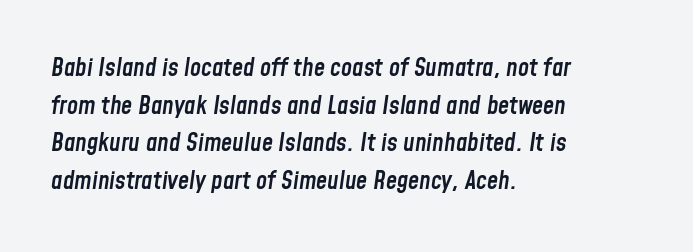
{"italic": "yes", "lean": "right", "slant_degrees": 8, "bold": "semi", "underline": "no", "align": "left", "line_spacing": "normal", "line_spacing_ratio": 1.51, "letter_spacing": "normal", "letter_spacing_em": 0.0, "glyph_px": 25}
